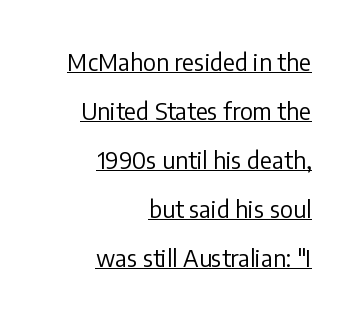
Q: Is the text bold? A: No.
Q: Is the text italic (slanted)? A: No, it is upright.
Q: Is the text underlined? A: Yes.
Q: How is the paragraph aligned? A: Right-aligned.
Q: Is the spacing between letters normal or unusually wide? A: Normal.
Q: Is the spacing between lines tight, normal or loose? A: Loose.
